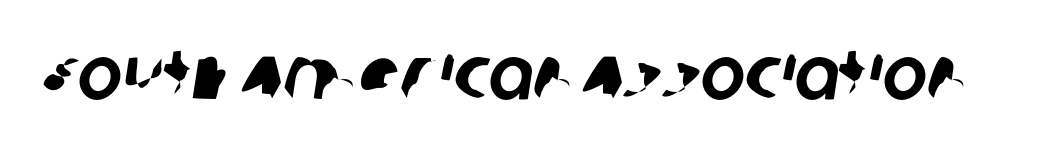
The image shows 75 px sans-serif type; set normal letter spacing, not underlined; low stroke contrast and a large x-height.
